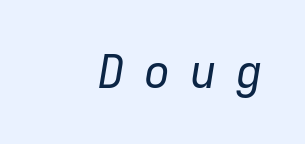
Q: Is the text bold? A: No.
Q: Is the text italic (slanted)? A: Yes, it leans right by about 9 degrees.
Q: Is the text underlined? A: No.
Q: How is the paragraph aligned? A: Right-aligned.
Q: Is the spacing between letters normal or unusually wide? A: Unusually wide.
Q: Width (condensed, normal, or wide)? A: Normal.
Q: Stroke contrast? A: Low.
Q: x-height? A: Medium.
Q: Monospaced? A: No.
